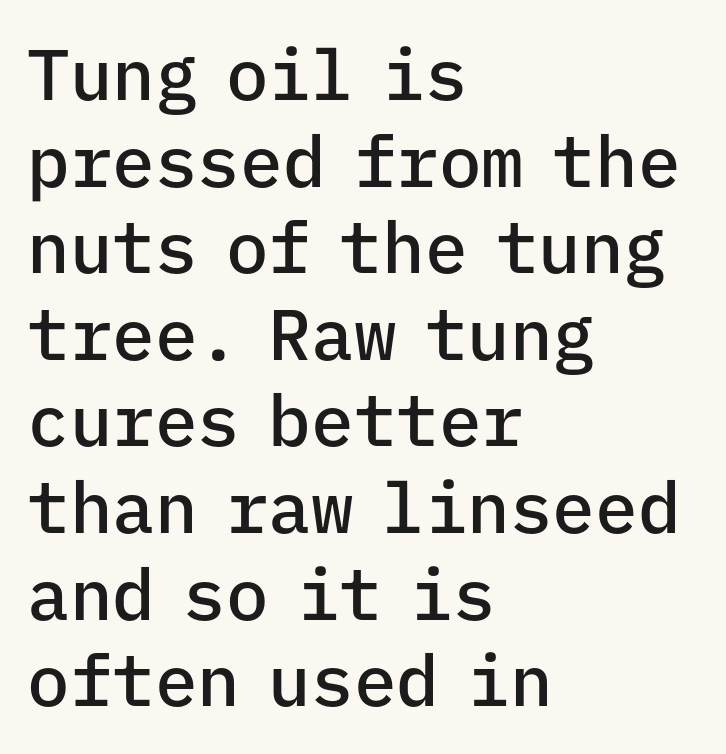
Q: Is the text bold? A: Semi-bold.
Q: Is the text italic (slanted)? A: No, it is upright.
Q: Is the typeface a serif or a sans-serif typeface? A: Sans-serif.
Q: Is the text underlined? A: No.
Q: How is the paragraph aligned? A: Left-aligned.
Q: Is the spacing between letters normal or unusually wide? A: Normal.
Q: Width (condensed, normal, or wide)? A: Normal.
Q: Stroke contrast? A: Low.
Q: x-height? A: Medium.
Q: Monospaced? A: Yes.
